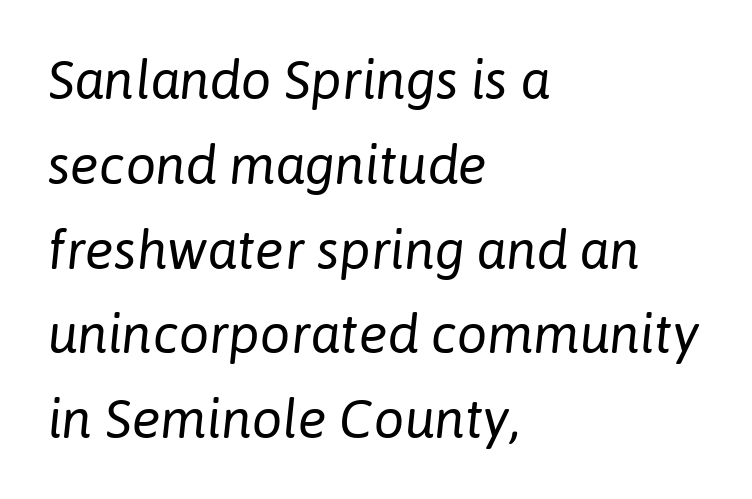
Q: Is the text bold? A: No.
Q: Is the text italic (slanted)? A: Yes, it leans right by about 6 degrees.
Q: Is the text underlined? A: No.
Q: How is the paragraph aligned? A: Left-aligned.
Q: Is the spacing between letters normal or unusually wide? A: Normal.
Q: Is the spacing between lines tight, normal or loose? A: Normal.
Q: Width (condensed, normal, or wide)? A: Normal.
Q: Stroke contrast? A: Low.
Q: x-height? A: Medium.
Q: Monospaced? A: No.
